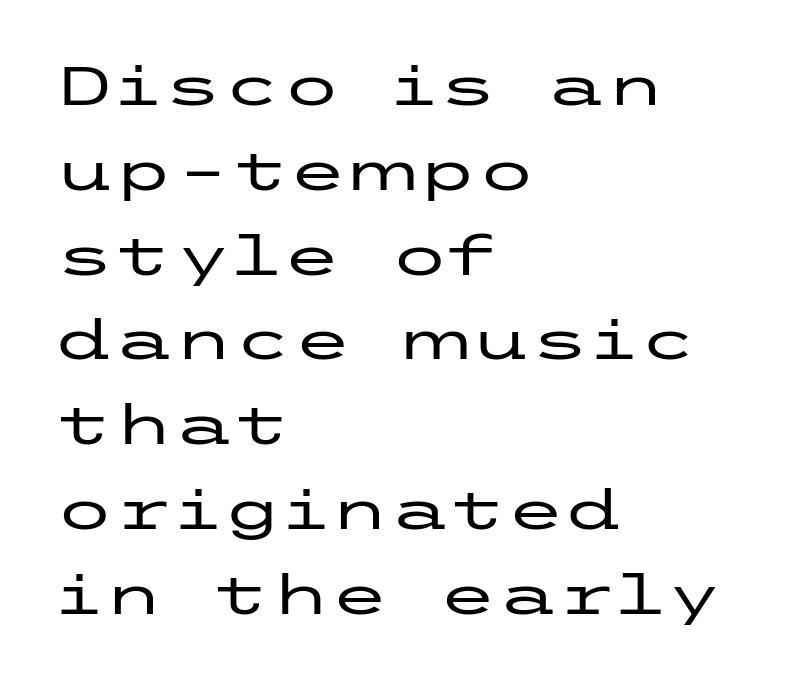
The image shows 54 px wide sans-serif type, upright; set left-aligned, normal line spacing (1.57x), normal letter spacing, not underlined; low stroke contrast and a medium x-height.
